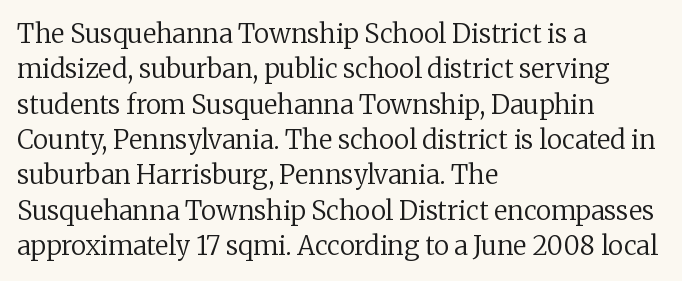
{"italic": "no", "bold": "no", "underline": "no", "align": "left", "line_spacing": "normal", "line_spacing_ratio": 1.36, "letter_spacing": "normal", "letter_spacing_em": 0.0, "glyph_px": 26}
